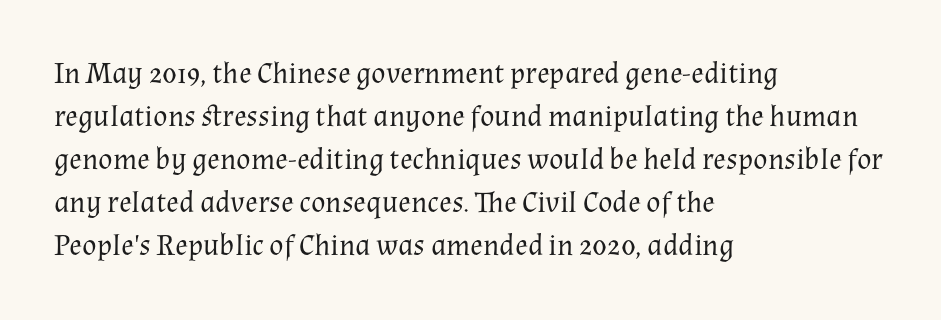
Q: Is the text bold? A: No.
Q: Is the text italic (slanted)? A: No, it is upright.
Q: Is the typeface a serif or a sans-serif typeface? A: Serif.
Q: Is the text underlined? A: No.
Q: How is the paragraph aligned? A: Left-aligned.
Q: Is the spacing between letters normal or unusually wide? A: Normal.
Q: Is the spacing between lines tight, normal or loose? A: Normal.
Q: Width (condensed, normal, or wide)? A: Normal.
Q: Stroke contrast? A: Medium.
Q: x-height? A: Medium.
Q: Monospaced? A: No.
